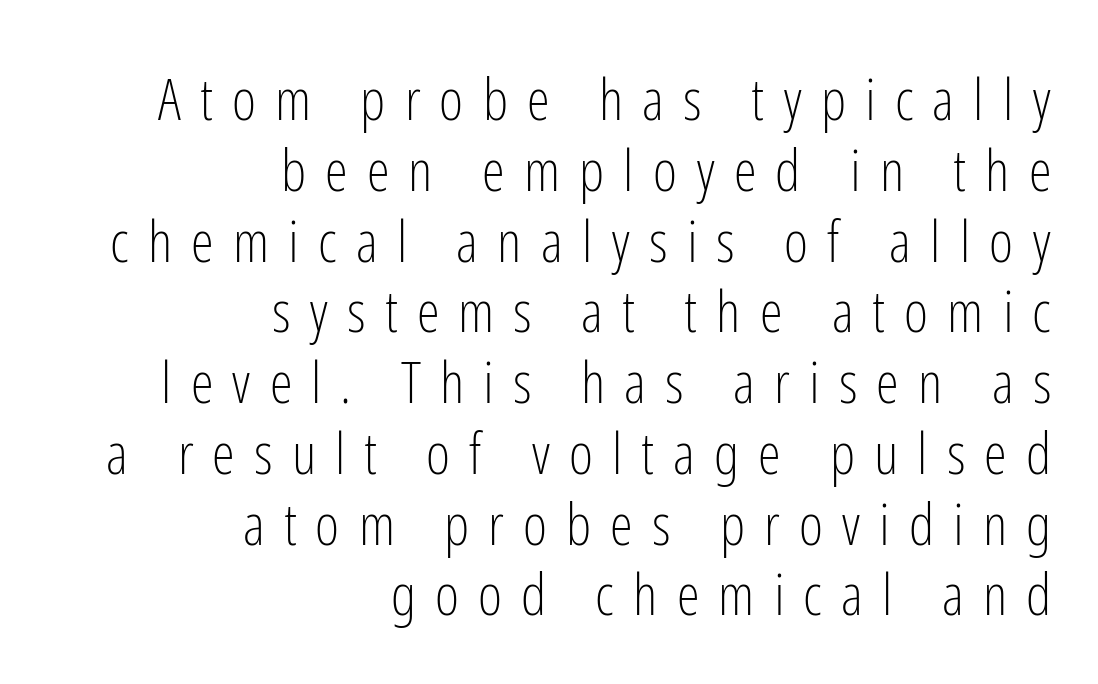
Q: Is the text bold? A: No.
Q: Is the text italic (slanted)? A: No, it is upright.
Q: Is the typeface a serif or a sans-serif typeface? A: Sans-serif.
Q: Is the text underlined? A: No.
Q: How is the paragraph aligned? A: Right-aligned.
Q: Is the spacing between letters normal or unusually wide? A: Unusually wide.
Q: Width (condensed, normal, or wide)? A: Condensed.
Q: Stroke contrast? A: Low.
Q: x-height? A: Medium.
Q: Monospaced? A: No.
